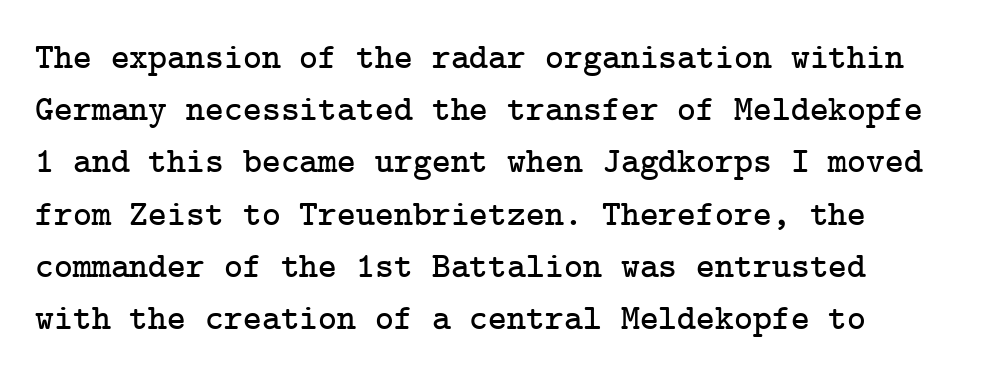
Honestly, there is no underline to notice here at all. Is this a sans? No — the strokes have serifs. The paragraph shown leans on its left margin. Observe the ordinary spacing: letters are neighbours, not strangers. These lines sit exactly where default settings would place them. Italic: no, the glyphs are upright roman.
